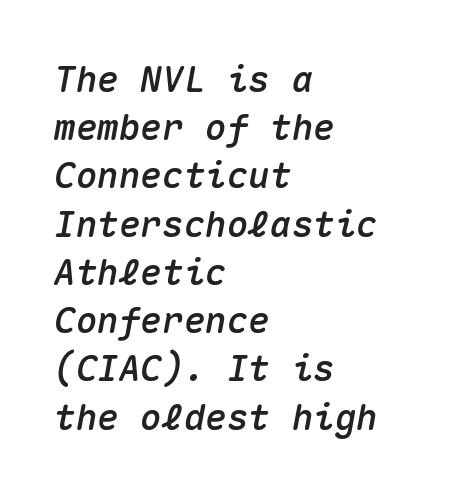
{"italic": "yes", "lean": "right", "slant_degrees": 10, "width": "normal", "stroke_contrast": "medium", "x_height": "medium", "monospaced": "yes", "underline": "no", "align": "left", "line_spacing": "normal", "line_spacing_ratio": 1.34, "letter_spacing": "normal", "letter_spacing_em": 0.0, "glyph_px": 36}
